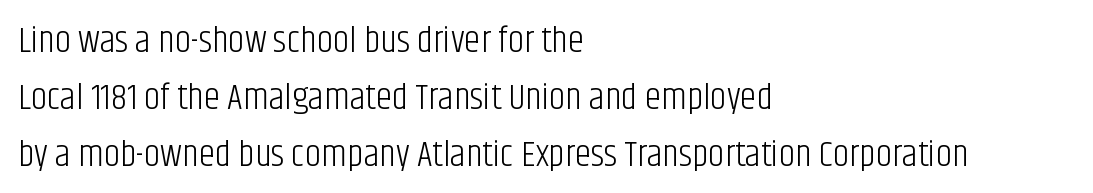
Q: Is the text bold? A: No.
Q: Is the text italic (slanted)? A: No, it is upright.
Q: Is the typeface a serif or a sans-serif typeface? A: Sans-serif.
Q: Is the text underlined? A: No.
Q: How is the paragraph aligned? A: Left-aligned.
Q: Is the spacing between letters normal or unusually wide? A: Normal.
Q: Is the spacing between lines tight, normal or loose? A: Normal.
Q: Width (condensed, normal, or wide)? A: Condensed.
Q: Stroke contrast? A: Low.
Q: x-height? A: Large.
Q: Monospaced? A: No.
